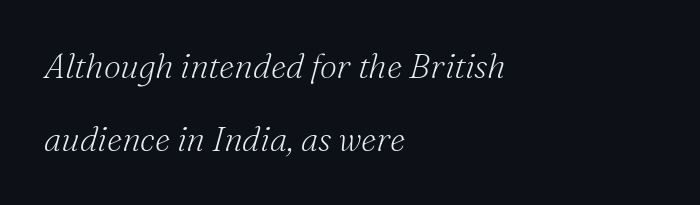
The image shows 34 px light serif type, italic (leaning right); set left-aligned, loose line spacing (2.15x), normal letter spacing, not underlined; medium stroke contrast and a small x-height.
